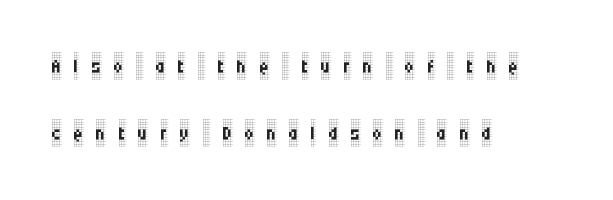
Check under the words: just untouched page. The tracking jumps out immediately: characters are airy and widely separated. The ragged edge is on the right, which tells us the setting is flush left. Is the stroke heavy? The answer is a plain regular-or-lighter. Ordinary non-slanted type is in use.
